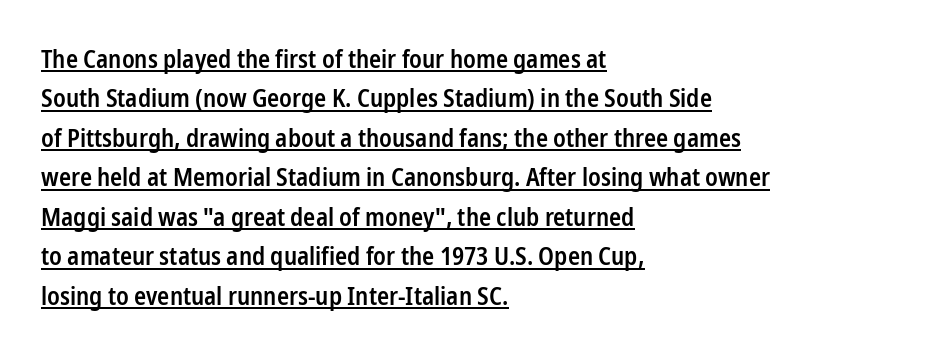
Q: Is the text bold? A: Semi-bold.
Q: Is the text italic (slanted)? A: No, it is upright.
Q: Is the text underlined? A: Yes.
Q: How is the paragraph aligned? A: Left-aligned.
Q: Is the spacing between letters normal or unusually wide? A: Normal.
Q: Is the spacing between lines tight, normal or loose? A: Normal.
